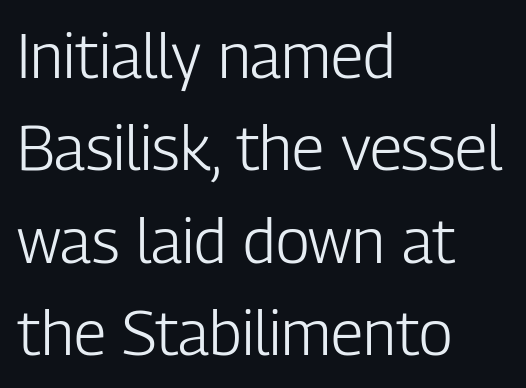
The image shows 62 px light, condensed sans-serif type, upright; set left-aligned, normal line spacing (1.49x), normal letter spacing, not underlined; low stroke contrast and a medium x-height.
